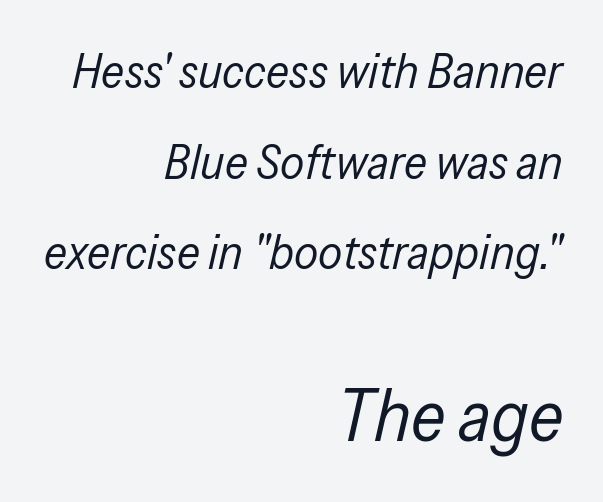
The image shows 72 px regular-weight, condensed type, italic (leaning right); set right-aligned, line spacing 1.89x, normal letter spacing, not underlined; the second (bottom) block is 1.5x larger; low stroke contrast and a medium x-height.
